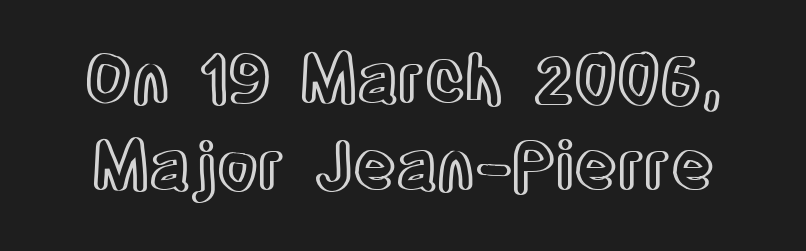
Q: Is the text italic (slanted)? A: No, it is upright.
Q: Is the text underlined? A: No.
Q: Is the spacing between letters normal or unusually wide? A: Normal.
Q: Is the spacing between lines tight, normal or loose? A: Normal.
Q: Width (condensed, normal, or wide)? A: Condensed.
Q: x-height? A: Large.
Q: Monospaced? A: No.
